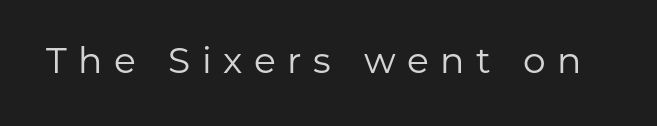
Q: Is the text bold? A: No.
Q: Is the text italic (slanted)? A: No, it is upright.
Q: Is the typeface a serif or a sans-serif typeface? A: Sans-serif.
Q: Is the text underlined? A: No.
Q: Is the spacing between letters normal or unusually wide? A: Unusually wide.
Q: Width (condensed, normal, or wide)? A: Normal.
Q: Stroke contrast? A: Low.
Q: x-height? A: Medium.
Q: Monospaced? A: No.
